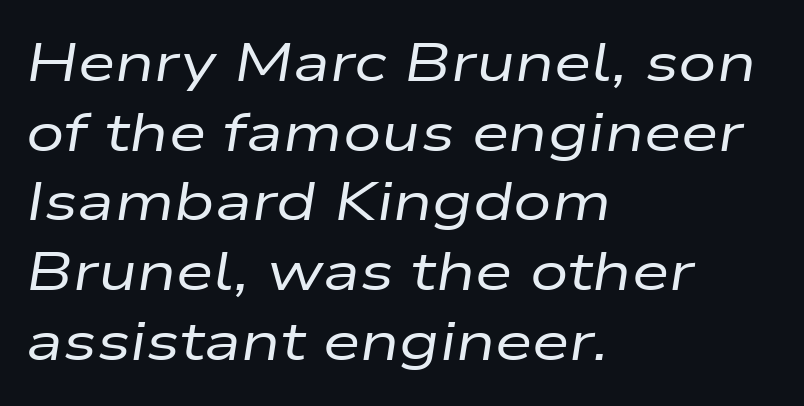
Layout note: lines flush left. A typesetter would mark this as italic. Students, observe: this is what conventionally led text looks like. Weight: in the light-to-regular range. Tracking value appears to be zero — textbook default spacing.
